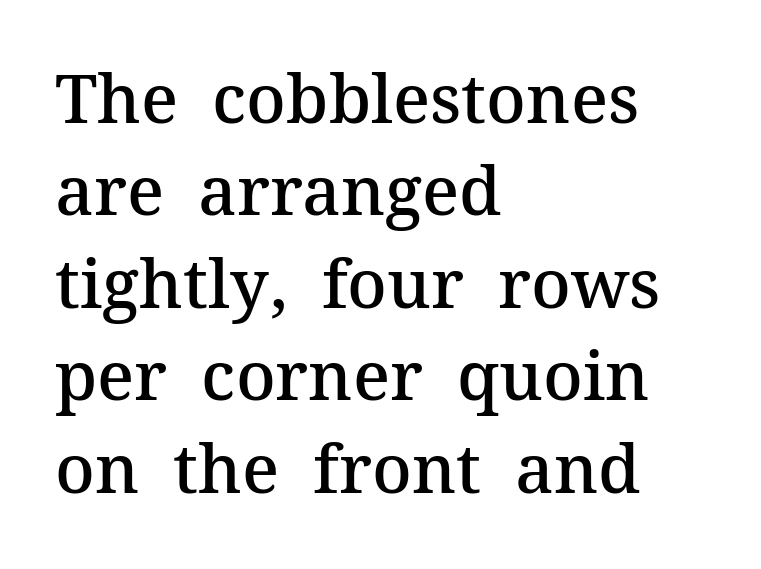
The image shows 68 px semibold serif type, upright; set left-aligned, normal line spacing (1.36x), normal letter spacing, not underlined; medium stroke contrast and a medium x-height.
